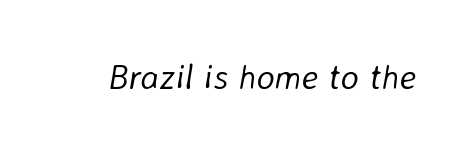
{"italic": "yes", "lean": "right", "slant_degrees": 8, "bold": "no", "weight": "light", "width": "normal", "stroke_contrast": "low", "x_height": "medium", "monospaced": "no", "underline": "no", "letter_spacing": "normal", "letter_spacing_em": 0.0, "glyph_px": 35}
